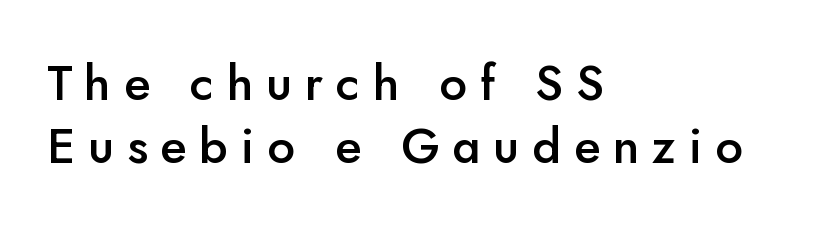
Q: Is the text bold? A: Semi-bold.
Q: Is the text italic (slanted)? A: No, it is upright.
Q: Is the typeface a serif or a sans-serif typeface? A: Sans-serif.
Q: Is the text underlined? A: No.
Q: How is the paragraph aligned? A: Left-aligned.
Q: Is the spacing between letters normal or unusually wide? A: Unusually wide.
Q: Is the spacing between lines tight, normal or loose? A: Normal.
Q: Width (condensed, normal, or wide)? A: Normal.
Q: Stroke contrast? A: Low.
Q: x-height? A: Small.
Q: Monospaced? A: No.
